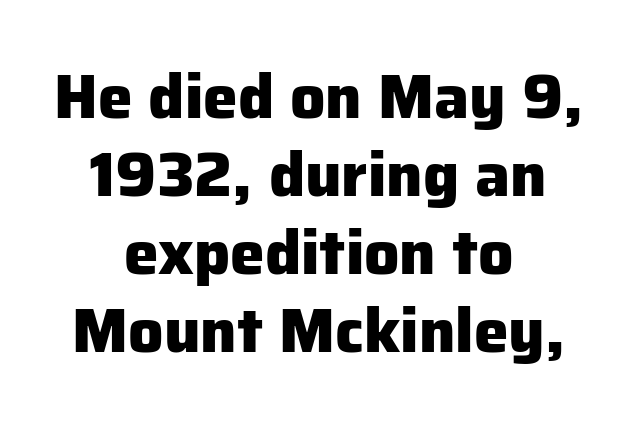
The image shows 62 px heavy sans-serif type, upright; set centered, normal line spacing (1.26x), normal letter spacing, not underlined; low stroke contrast and a medium x-height.
